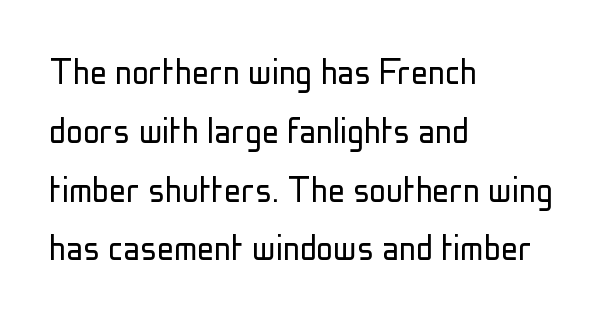
Q: Is the text bold? A: No.
Q: Is the text italic (slanted)? A: No, it is upright.
Q: Is the typeface a serif or a sans-serif typeface? A: Sans-serif.
Q: Is the text underlined? A: No.
Q: How is the paragraph aligned? A: Left-aligned.
Q: Is the spacing between letters normal or unusually wide? A: Normal.
Q: Is the spacing between lines tight, normal or loose? A: Normal.
Q: Width (condensed, normal, or wide)? A: Condensed.
Q: Stroke contrast? A: Low.
Q: x-height? A: Medium.
Q: Monospaced? A: No.
